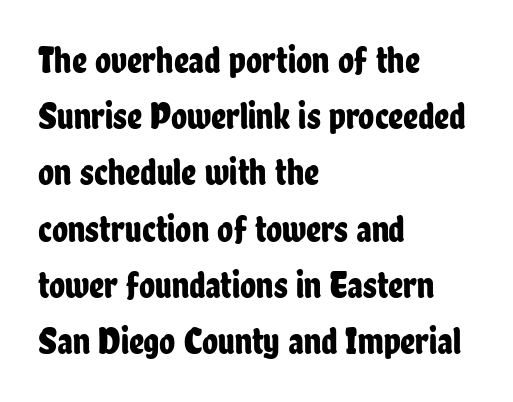
{"serif": "no", "italic": "no", "width": "condensed", "stroke_contrast": "low", "x_height": "medium", "monospaced": "no", "underline": "no", "align": "left", "line_spacing": "normal", "line_spacing_ratio": 1.52, "letter_spacing": "normal", "letter_spacing_em": 0.0, "glyph_px": 37}
